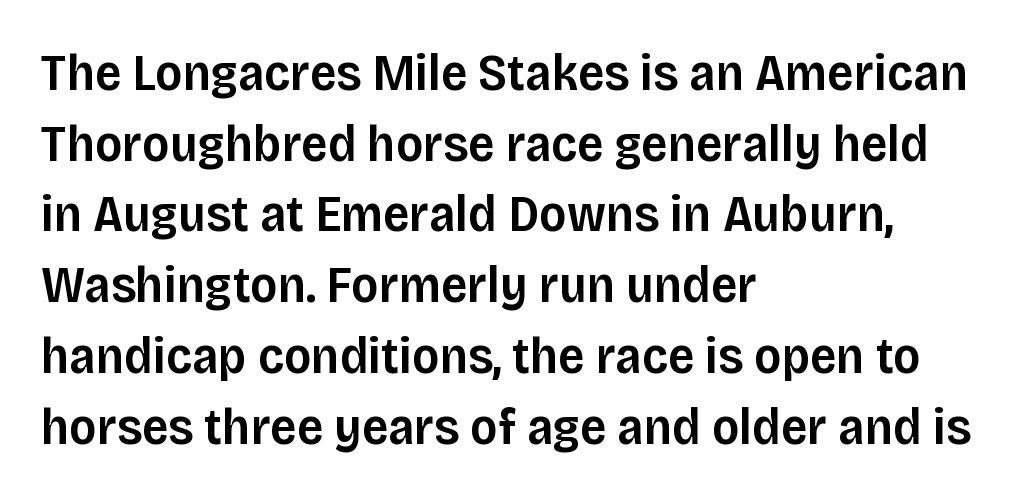
The image shows 52 px semibold sans-serif type, upright; set left-aligned, normal line spacing (1.36x), normal letter spacing, not underlined; low stroke contrast and a large x-height.
